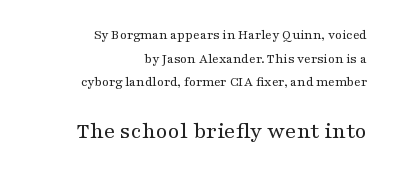
{"italic": "no", "bold": "no", "underline": "no", "align": "right", "line_spacing": "normal", "line_spacing_ratio": 1.68, "letter_spacing": "normal", "letter_spacing_em": 0.0, "larger_block": "second", "size_ratio": 1.71, "glyph_px": 24}
